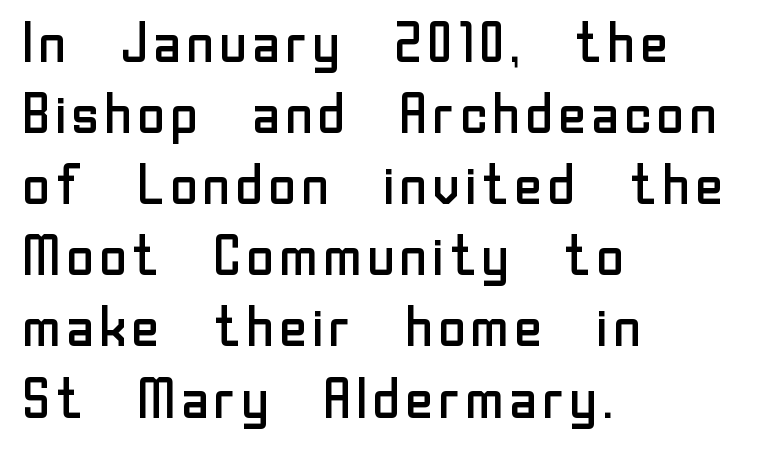
There is no visible air inserted between adjacent glyphs. Each letter keeps its own natural width here, so spacing adapts to shape. Summary of weight: not heavy and not bold. The space directly below the letters is spotless. Designer's note — italics off, roman on.
